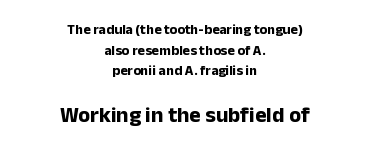
The strip under each line holds only bare page. Each word holds together tightly as a unit, with standard inter-letter gaps. The text block is weighted toward neither margin, spreading evenly from the middle. Whoever set this chose a conventional vertical rhythm. If you squint, the bottom block still reads clearly — it's the larger of the two. What weight is shown? A full bold with thick strokes.
